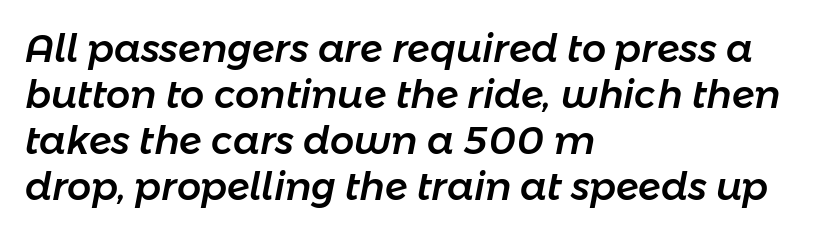
{"italic": "yes", "lean": "right", "slant_degrees": 11, "width": "normal", "stroke_contrast": "low", "x_height": "medium", "monospaced": "no", "underline": "no", "align": "left", "line_spacing_ratio": 1.21, "letter_spacing": "normal", "letter_spacing_em": 0.0, "glyph_px": 38}
